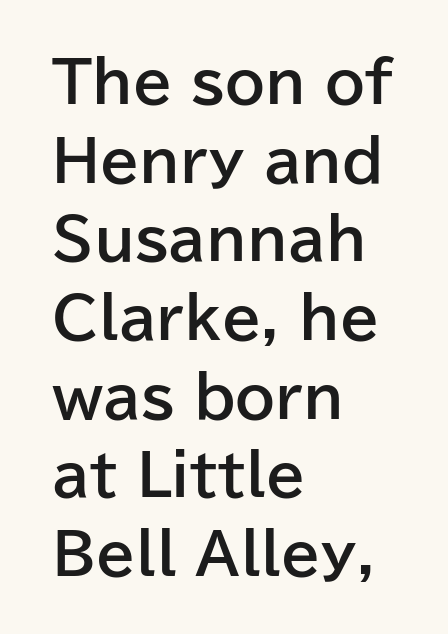
Decoration check: the copy has no underline. Baseline-to-baseline distance is the conventional proportion of letter height. The lines in this sample share a left origin and differ only in where they stop. Do the letters lean? They stand straight. Spacing between characters is what you'd get straight out of the box. Character widths vary here, with narrow letters taking less room than wide ones.
